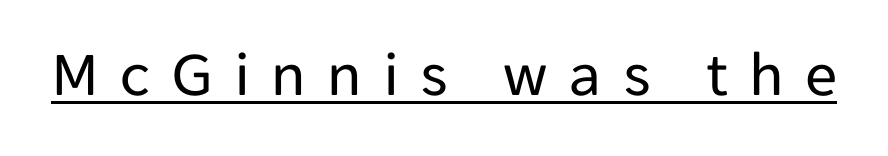
{"serif": "no", "italic": "no", "bold": "no", "weight": "regular", "width": "normal", "stroke_contrast": "low", "x_height": "medium", "monospaced": "no", "underline": "yes", "letter_spacing": "wide", "letter_spacing_em": 0.33, "glyph_px": 64}
